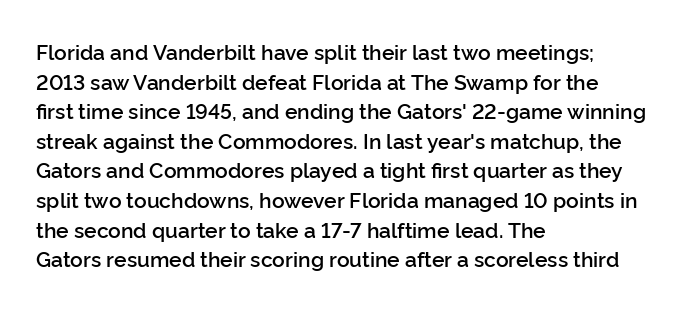
Q: Is the text bold? A: Semi-bold.
Q: Is the text italic (slanted)? A: No, it is upright.
Q: Is the text underlined? A: No.
Q: How is the paragraph aligned? A: Left-aligned.
Q: Is the spacing between letters normal or unusually wide? A: Normal.
Q: Is the spacing between lines tight, normal or loose? A: Normal.
